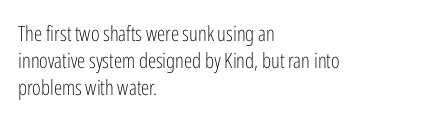
The image shows 21 px text type, upright; set left-aligned, normal line spacing (1.28x), normal letter spacing, not underlined.
